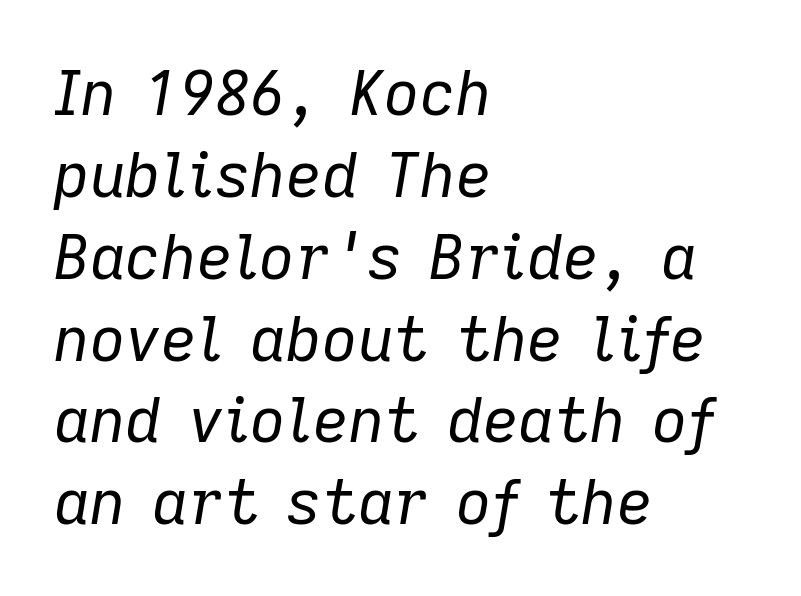
The image shows 62 px regular-weight type, italic (leaning right); set left-aligned, normal line spacing (1.32x), normal letter spacing, not underlined; low stroke contrast and a medium x-height.
